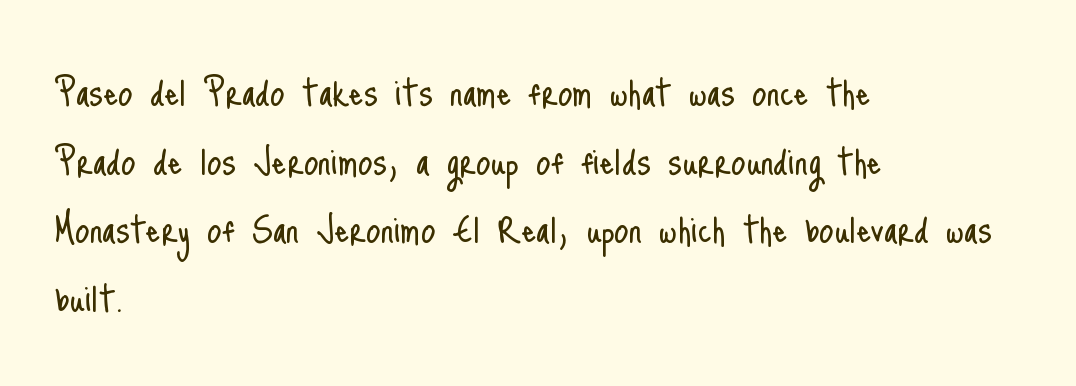
{"serif": "no", "italic": "no", "bold": "no", "weight": "light", "width": "condensed", "stroke_contrast": "low", "x_height": "small", "monospaced": "no", "underline": "no", "align": "left", "line_spacing": "normal", "line_spacing_ratio": 1.49, "letter_spacing": "normal", "letter_spacing_em": 0.0, "glyph_px": 46}
